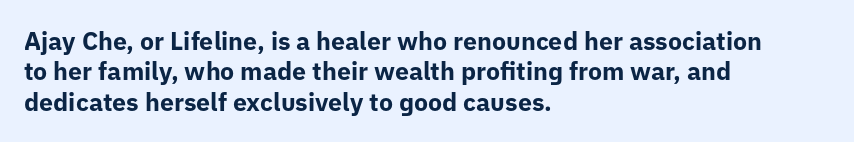
Q: Is the text bold? A: Yes.
Q: Is the text italic (slanted)? A: No, it is upright.
Q: Is the text underlined? A: No.
Q: How is the paragraph aligned? A: Left-aligned.
Q: Is the spacing between letters normal or unusually wide? A: Normal.
